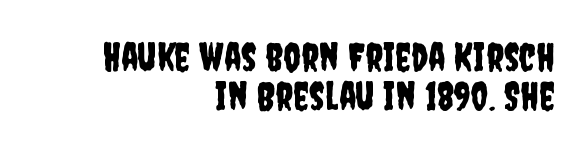
{"serif": "no", "italic": "no", "width": "condensed", "stroke_contrast": "low", "x_height": "large", "monospaced": "no", "underline": "no", "align": "right", "line_spacing": "tight", "line_spacing_ratio": 0.99, "letter_spacing": "normal", "letter_spacing_em": 0.0, "glyph_px": 39}
